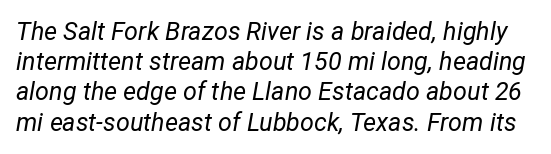
Q: Is the text bold? A: No.
Q: Is the text italic (slanted)? A: Yes, it leans right by about 12 degrees.
Q: Is the text underlined? A: No.
Q: Is the spacing between letters normal or unusually wide? A: Normal.
